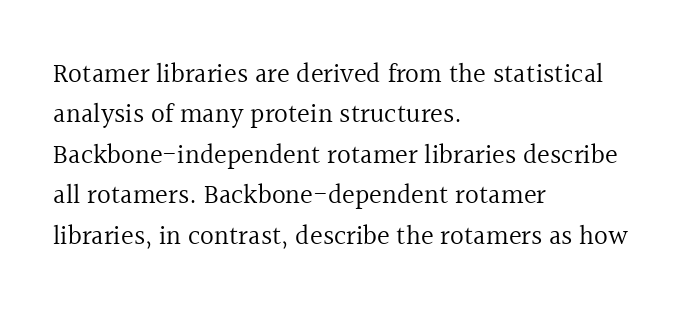
{"italic": "no", "bold": "no", "underline": "no", "align": "left", "line_spacing": "normal", "line_spacing_ratio": 1.5, "letter_spacing": "normal", "letter_spacing_em": 0.0, "glyph_px": 27}
